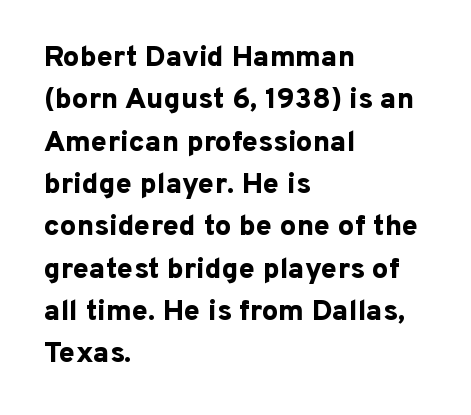
{"serif": "no", "italic": "no", "bold": "yes", "weight": "bold", "width": "normal", "stroke_contrast": "low", "x_height": "medium", "monospaced": "no", "underline": "no", "align": "left", "line_spacing": "normal", "line_spacing_ratio": 1.46, "letter_spacing": "normal", "letter_spacing_em": 0.0, "glyph_px": 29}
